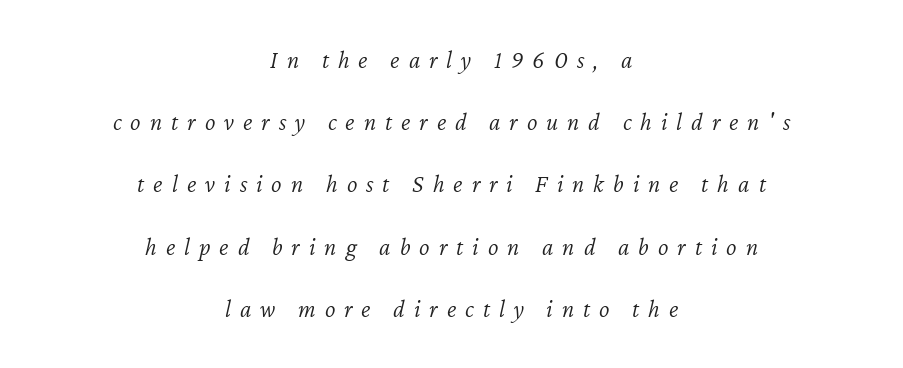
Q: Is the text bold? A: No.
Q: Is the text italic (slanted)? A: Yes, it leans right by about 12 degrees.
Q: Is the text underlined? A: No.
Q: How is the paragraph aligned? A: Centered.
Q: Is the spacing between letters normal or unusually wide? A: Unusually wide.
Q: Is the spacing between lines tight, normal or loose? A: Loose.
